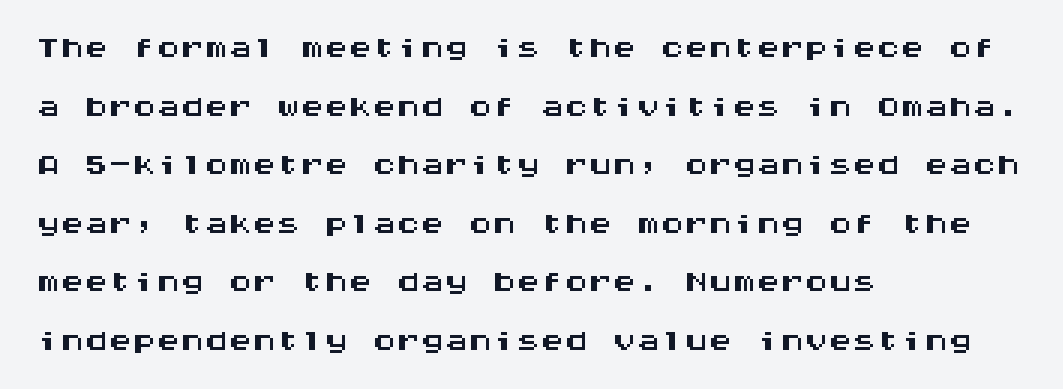
Q: Is the text italic (slanted)? A: No, it is upright.
Q: Is the typeface a serif or a sans-serif typeface? A: Sans-serif.
Q: Is the text underlined? A: No.
Q: How is the paragraph aligned? A: Left-aligned.
Q: Is the spacing between letters normal or unusually wide? A: Normal.
Q: Width (condensed, normal, or wide)? A: Wide.
Q: Stroke contrast? A: Medium.
Q: x-height? A: Large.
Q: Monospaced? A: Yes.
